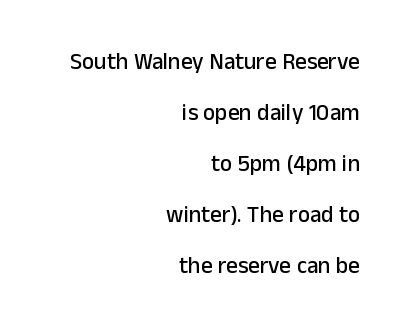
The image shows 23 px text type, upright; set right-aligned, loose line spacing (2.22x), normal letter spacing, not underlined.
